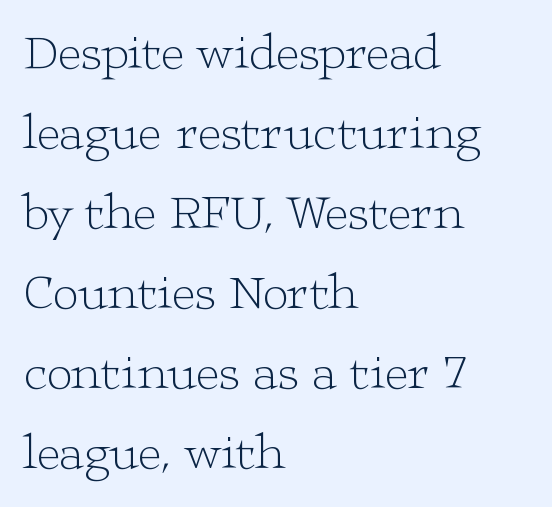
The lines sit at an ordinary, default distance from one another. The glyphs are unaccompanied by any horizontal stroke below them. Nothing unusual about the tracking: characters are spaced as the font intends. Does the lettering tilt? It doesn't — this is upright.
